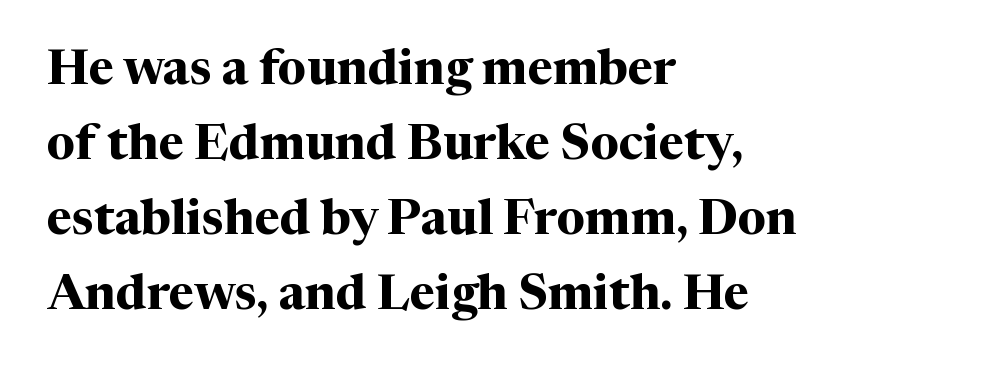
{"serif": "yes", "italic": "no", "bold": "yes", "weight": "bold", "width": "normal", "stroke_contrast": "medium", "x_height": "medium", "monospaced": "no", "underline": "no", "align": "left", "line_spacing": "normal", "line_spacing_ratio": 1.53, "letter_spacing": "normal", "letter_spacing_em": 0.0, "glyph_px": 49}
